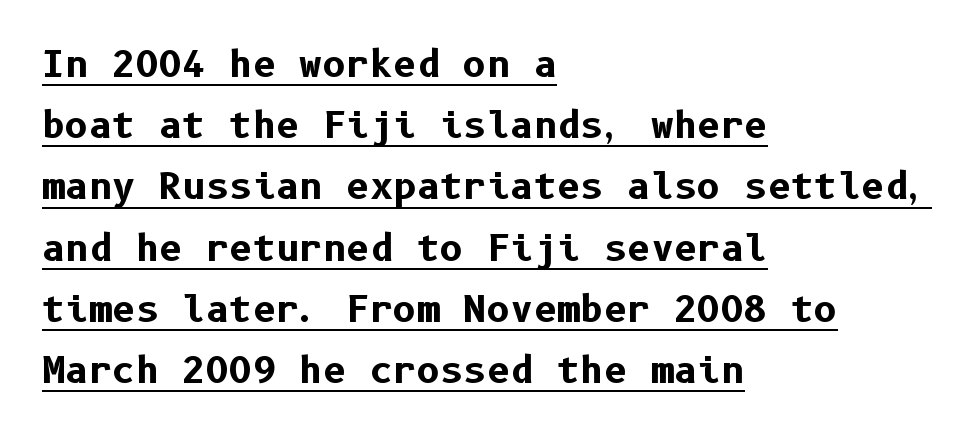
Line starts are locked; line ends wander. If you measured baseline to baseline, you'd find a middling distance. Style check: upright. The rendering uses a bold face; every stroke is thick and dark. The face used here appears with an underline applied. Examine the stroke ends and you'll find no serifs.
